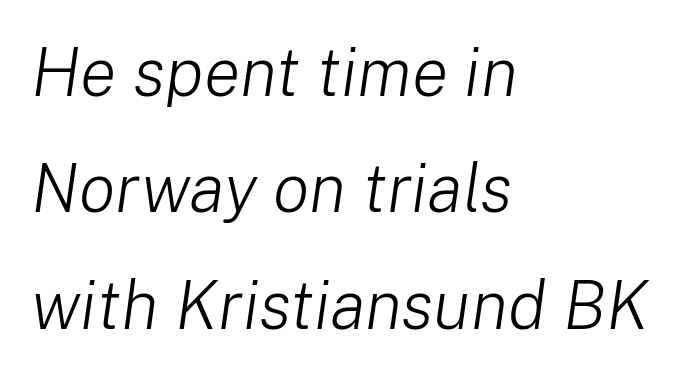
If you drew a line through each stem, it would be angled. Check under the words: just untouched page. The letterforms sit at book weight or below. All the whitespace from short lines collects on the right. Look at the tracking — it's just the regular setting, nothing added. The face used here is proportionally spaced, like ordinary book or web type.
